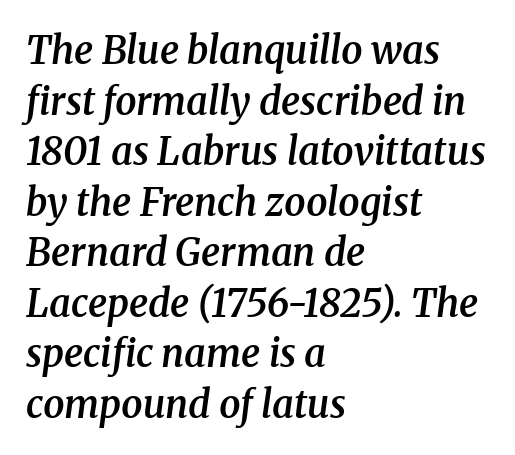
Q: Is the text bold? A: Semi-bold.
Q: Is the text italic (slanted)? A: Yes, it leans right by about 8 degrees.
Q: Is the typeface a serif or a sans-serif typeface? A: Serif.
Q: Is the text underlined? A: No.
Q: How is the paragraph aligned? A: Left-aligned.
Q: Is the spacing between letters normal or unusually wide? A: Normal.
Q: Is the spacing between lines tight, normal or loose? A: Normal.
Q: Width (condensed, normal, or wide)? A: Normal.
Q: Stroke contrast? A: Medium.
Q: x-height? A: Medium.
Q: Monospaced? A: No.
